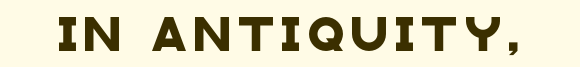
{"serif": "no", "width": "wide", "stroke_contrast": "low", "x_height": "large", "monospaced": "no", "underline": "no", "glyph_px": 34}
